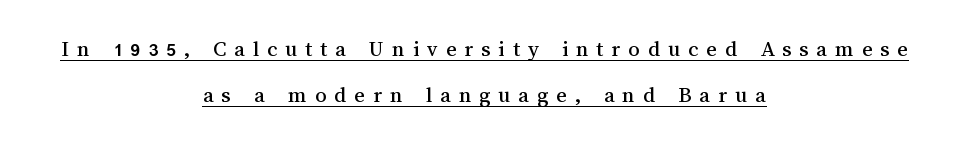
Q: Is the text italic (slanted)? A: No, it is upright.
Q: Is the text underlined? A: Yes.
Q: How is the paragraph aligned? A: Centered.
Q: Is the spacing between letters normal or unusually wide? A: Unusually wide.
Q: Is the spacing between lines tight, normal or loose? A: Loose.
